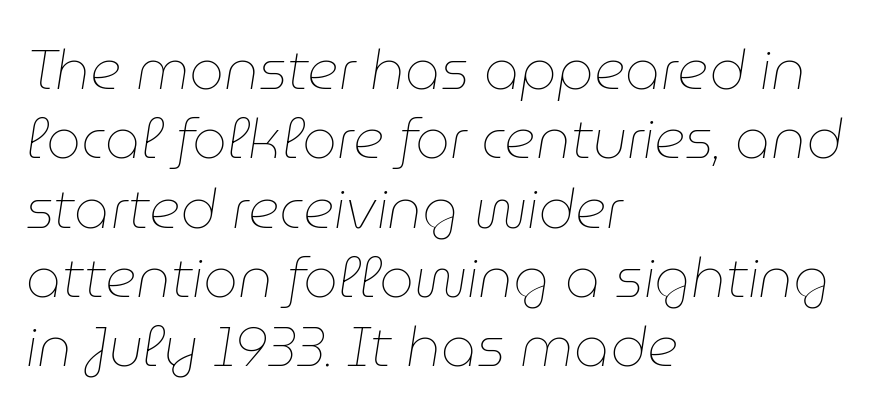
Do the characters align in a grid? No, the font is proportional. Rule under the text: the space is simply empty. Stem width sits at or under what a default text font uses. This sample uses plain, unmodified letter spacing.
